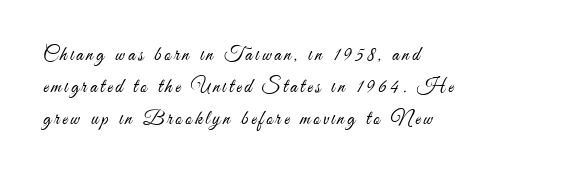
Q: Is the text bold? A: No.
Q: Is the text italic (slanted)? A: Yes.
Q: Is the text underlined? A: No.
Q: How is the paragraph aligned? A: Left-aligned.
Q: Is the spacing between lines tight, normal or loose? A: Normal.
